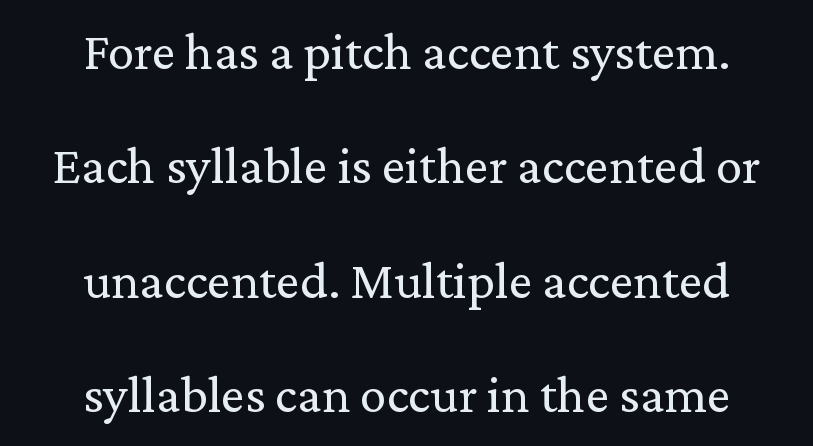
Stems and bowls with no extra thickness — not bold. Old-style or modern, the face here clearly has serifs. Horizontal bands of white between lines are thick stripes. The type sits square on the baseline with zero lean. Nobody touched the tracking dial on this one. Honestly, there is no underline to notice here at all.
